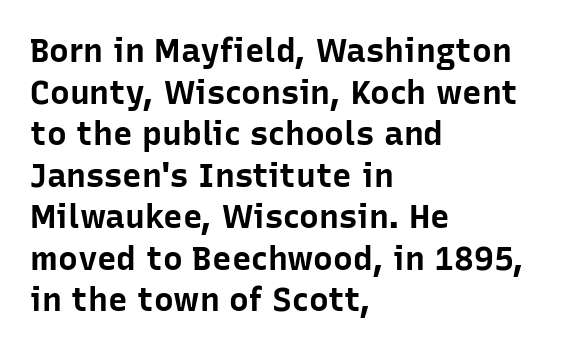
The image shows 33 px bold sans-serif type, upright; set left-aligned, normal line spacing (1.26x), normal letter spacing, not underlined; low stroke contrast and a medium x-height.
